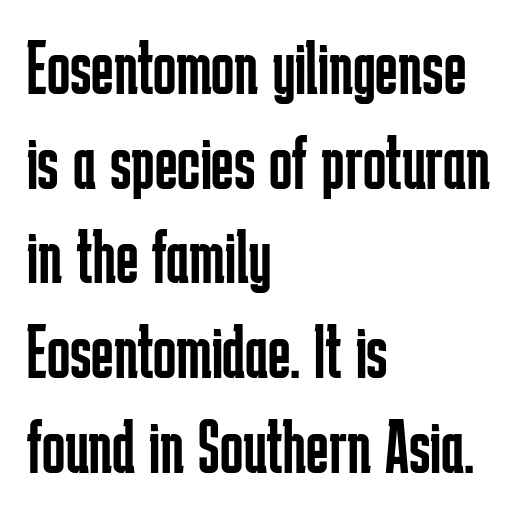
{"serif": "no", "italic": "no", "bold": "no", "weight": "regular", "width": "condensed", "stroke_contrast": "low", "x_height": "medium", "monospaced": "no", "underline": "no", "align": "left", "line_spacing_ratio": 1.23, "letter_spacing": "normal", "letter_spacing_em": 0.0, "glyph_px": 77}
